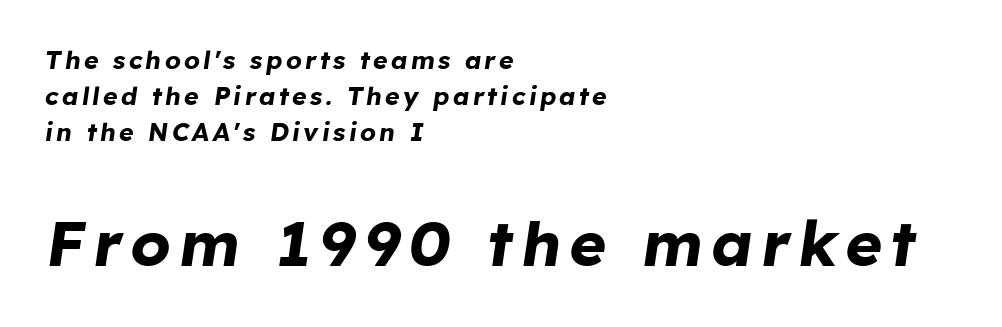
{"italic": "yes", "lean": "right", "slant_degrees": 8, "bold": "yes", "weight": "bold", "width": "normal", "stroke_contrast": "low", "x_height": "medium", "monospaced": "no", "underline": "no", "align": "left", "line_spacing": "normal", "line_spacing_ratio": 1.45, "larger_block": "second", "size_ratio": 2.52, "glyph_px": 63}
